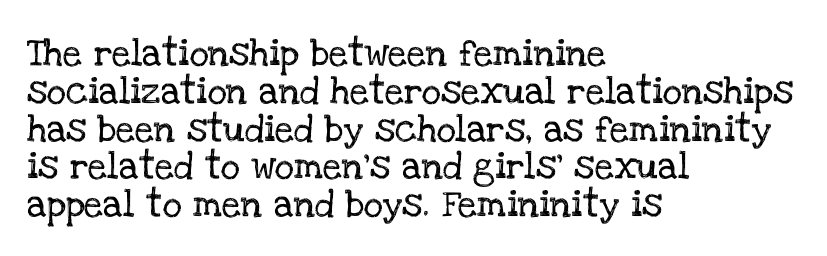
The image shows 27 px text type, upright; set left-aligned, normal line spacing (1.4x), normal letter spacing, not underlined.
